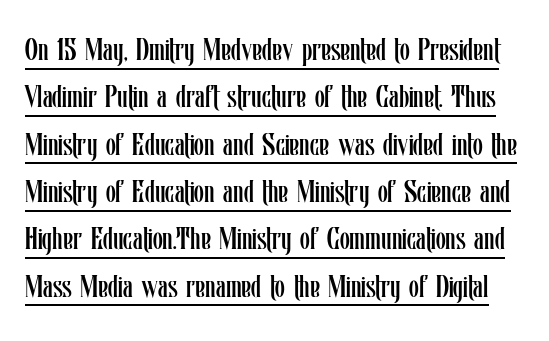
Q: Is the text bold? A: No.
Q: Is the text italic (slanted)? A: No, it is upright.
Q: Is the text underlined? A: Yes.
Q: Is the spacing between letters normal or unusually wide? A: Normal.
Q: Is the spacing between lines tight, normal or loose? A: Normal.
Q: Width (condensed, normal, or wide)? A: Condensed.
Q: Stroke contrast? A: Low.
Q: x-height? A: Medium.
Q: Monospaced? A: No.
